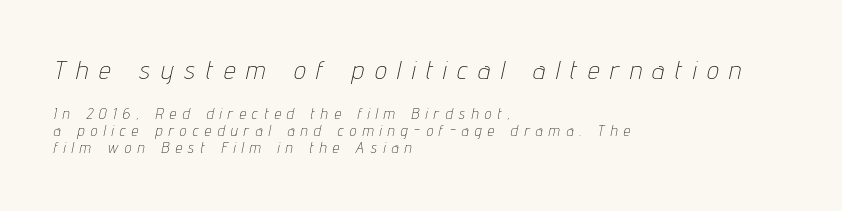
The image shows 26 px text type, italic (leaning right); set left-aligned, tight line spacing (1.15x), unusually wide letter spacing (+0.43 em), not underlined; the first (top) block is 1.73x larger.
